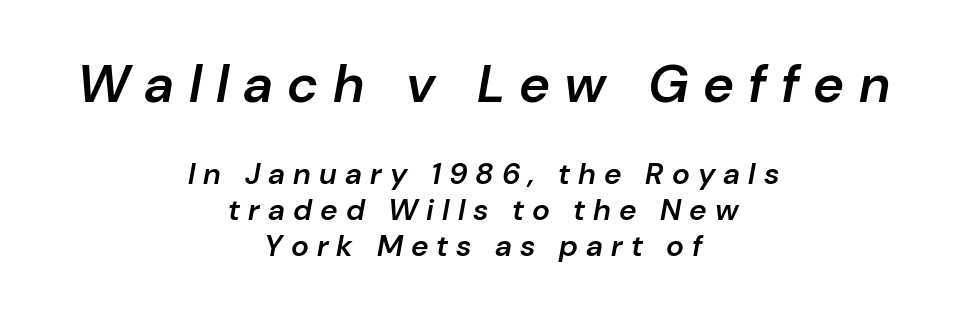
The image shows 53 px semibold type, italic (leaning right); set centered, line spacing 1.19x, unusually wide letter spacing (+0.27 em), not underlined; the first (top) block is 1.77x larger; low stroke contrast and a medium x-height.
